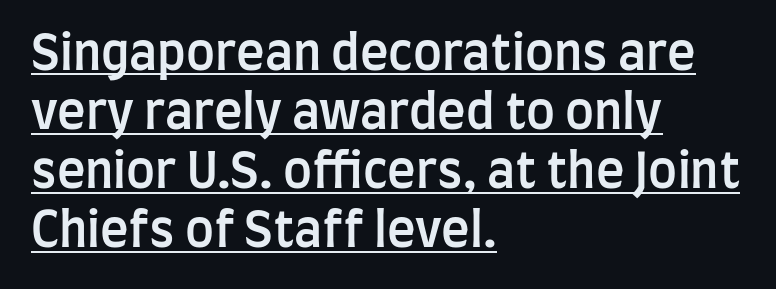
Characters follow at the spacing the type designer built in. These lines stack with their left ends in a neat column. Like a heading marked for emphasis, these lines bear an underscore. Set as a demibold, roughly 600 on the weight scale.
